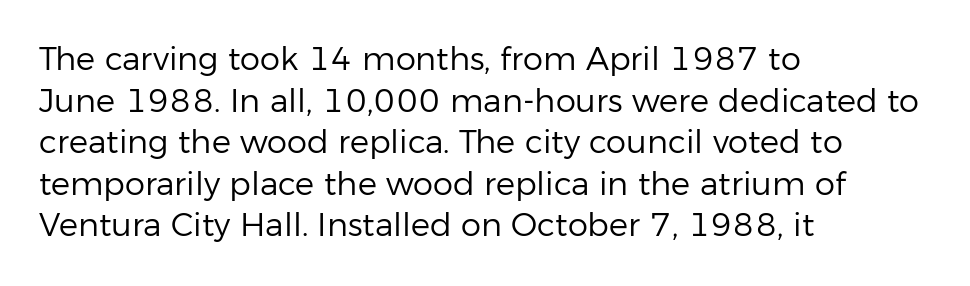
Look at the bottom of the vertical strokes: they stop flat, with no serifs. Proportional: the letters do not fall into vertical columns. Bare-footed words on every line. The lines in this sample share a left origin and differ only in where they stop. Weight: regular or lighter. This is roman type, the default non-slanted kind.
